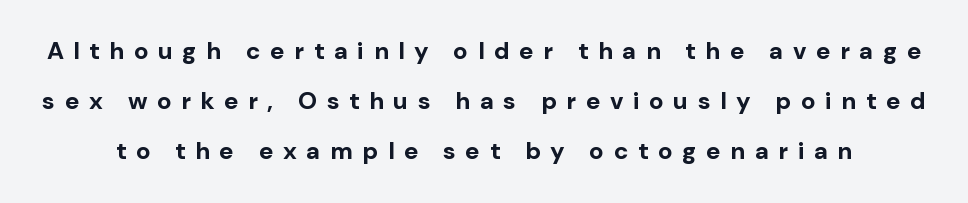
The passage shown has open, widely tracked lettering throughout. The block of text is sparse from top to bottom, with ample space between rows. What weight is shown? A full bold with thick strokes. This is roman type, the default non-slanted kind. Plain, unruled lines of type.
